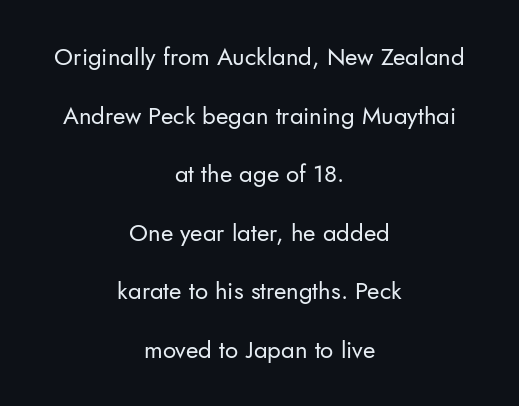
Q: Is the text bold? A: No.
Q: Is the text italic (slanted)? A: No, it is upright.
Q: Is the text underlined? A: No.
Q: How is the paragraph aligned? A: Centered.
Q: Is the spacing between letters normal or unusually wide? A: Normal.
Q: Is the spacing between lines tight, normal or loose? A: Loose.
